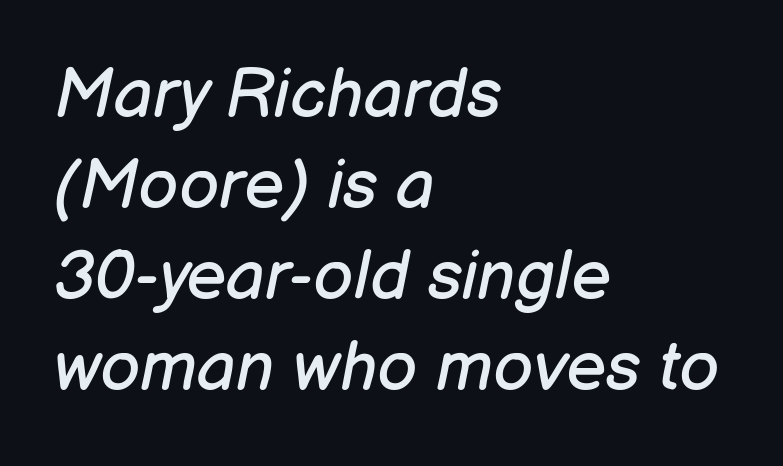
Q: Is the text bold? A: No.
Q: Is the text italic (slanted)? A: Yes, it leans right by about 12 degrees.
Q: Is the text underlined? A: No.
Q: How is the paragraph aligned? A: Left-aligned.
Q: Is the spacing between letters normal or unusually wide? A: Normal.
Q: Is the spacing between lines tight, normal or loose? A: Normal.
Q: Width (condensed, normal, or wide)? A: Normal.
Q: Stroke contrast? A: Low.
Q: x-height? A: Medium.
Q: Monospaced? A: No.
